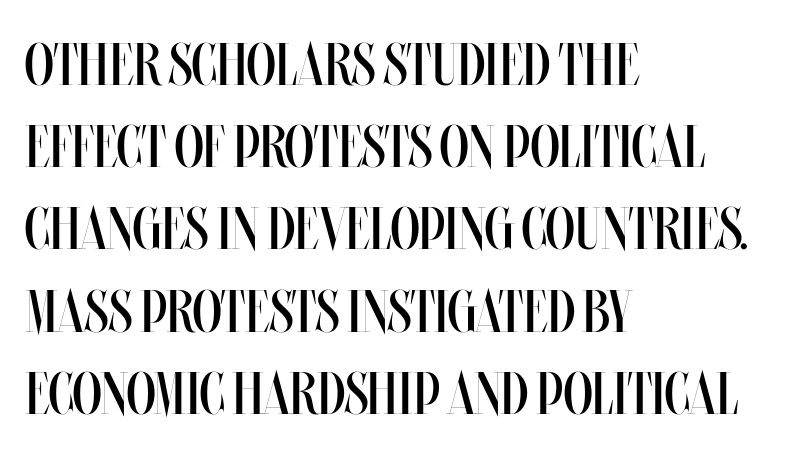
The image shows 60 px regular-weight, condensed type, upright; set left-aligned, normal line spacing (1.37x), normal letter spacing, not underlined; medium stroke contrast and a large x-height.
